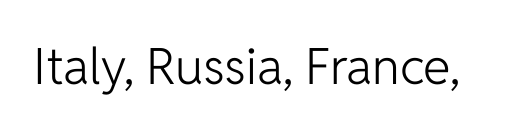
Stroke mass is kept to a normal reading level or below. Has an underline been added? It has not. This sample uses plain, unmodified letter spacing. Vertical strokes here are truly vertical.
